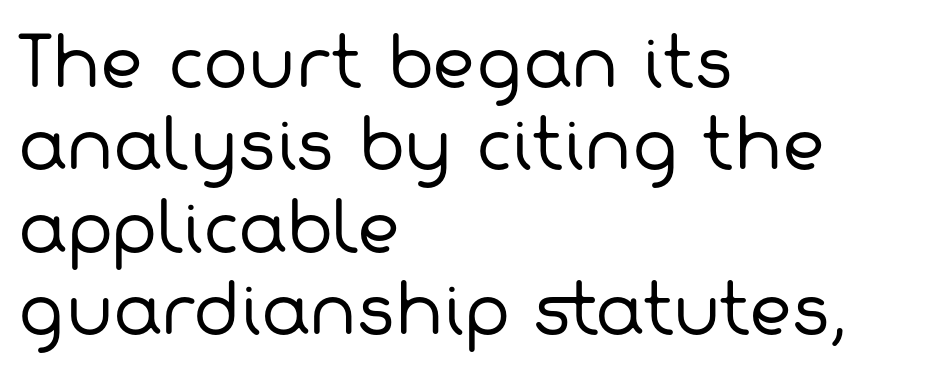
The image shows 67 px regular-weight sans-serif type; set left-aligned, line spacing 1.23x, normal letter spacing, not underlined; low stroke contrast and a medium x-height.
